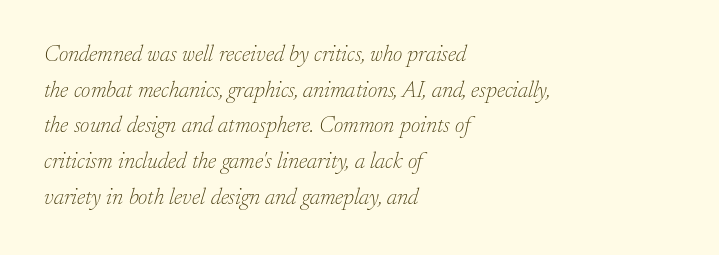
The passage is arranged the way most books set body copy — flush left. Reading down the column, the eye jumps a familiar distance to each next line. Is the type heavy? It reads as light-to-regular instead. The foot of each line stays bare and open.
